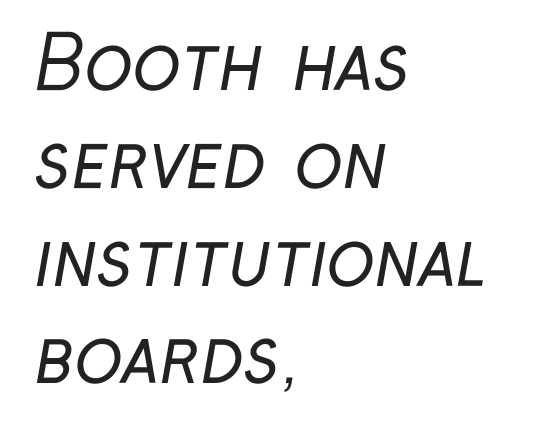
The image shows 73 px regular-weight, condensed sans-serif type; set left-aligned, normal line spacing (1.34x), normal letter spacing, not underlined; low stroke contrast and a medium x-height.
